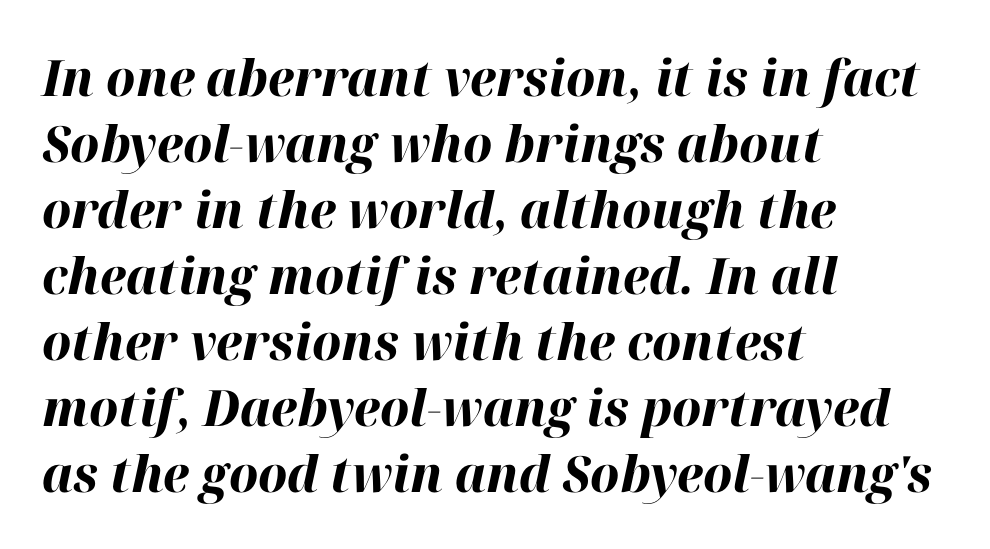
Q: Is the text bold? A: Yes.
Q: Is the text italic (slanted)? A: Yes, it leans right by about 12 degrees.
Q: Is the text underlined? A: No.
Q: How is the paragraph aligned? A: Left-aligned.
Q: Is the spacing between letters normal or unusually wide? A: Normal.
Q: Is the spacing between lines tight, normal or loose? A: Normal.
Q: Width (condensed, normal, or wide)? A: Normal.
Q: Stroke contrast? A: High.
Q: x-height? A: Medium.
Q: Monospaced? A: No.
